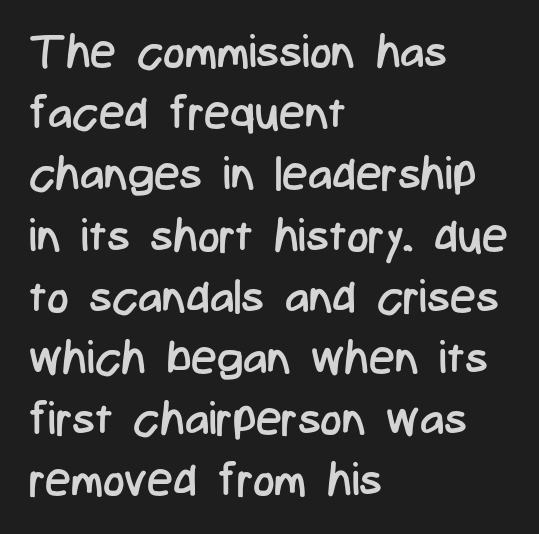
The image shows 46 px regular-weight, condensed sans-serif type, upright; set left-aligned, normal line spacing (1.33x), normal letter spacing, not underlined; low stroke contrast and a medium x-height.
